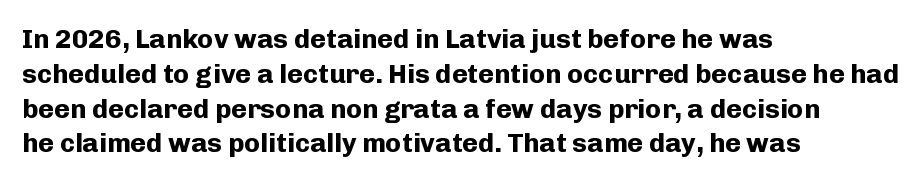
The image shows 27 px bold type, upright; set left-aligned, normal line spacing (1.29x), normal letter spacing, not underlined.
